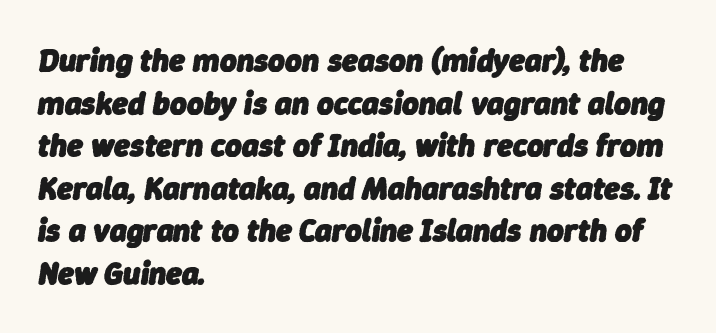
Q: Is the text bold? A: Yes.
Q: Is the text italic (slanted)? A: Yes, it leans right by about 9 degrees.
Q: Is the text underlined? A: No.
Q: How is the paragraph aligned? A: Left-aligned.
Q: Is the spacing between letters normal or unusually wide? A: Normal.
Q: Is the spacing between lines tight, normal or loose? A: Normal.
Q: Width (condensed, normal, or wide)? A: Normal.
Q: Stroke contrast? A: Low.
Q: x-height? A: Medium.
Q: Monospaced? A: No.
